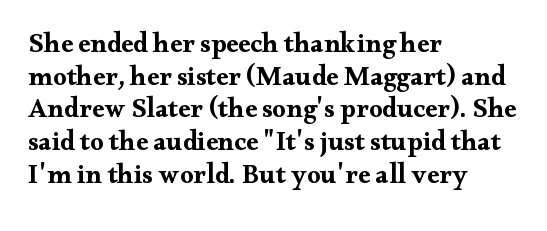
The image shows 27 px bold type, upright; set left-aligned, line spacing 1.21x, normal letter spacing, not underlined.
